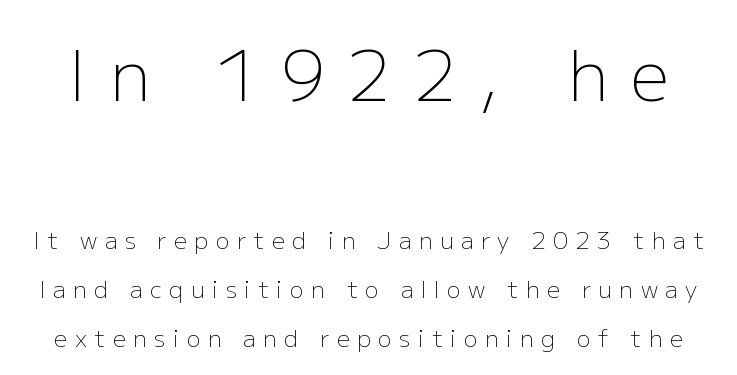
Heaviness? Minimal to ordinary, like unemphasized prose. Is there any slant? The stems are plumb. The passage shown is not underscored anywhere. Here the designer chose a conventional face with non-uniform glyph widths. Display-style spreading of the glyphs; the letterfit is very open. Regarding serifs, this sample does without them.
